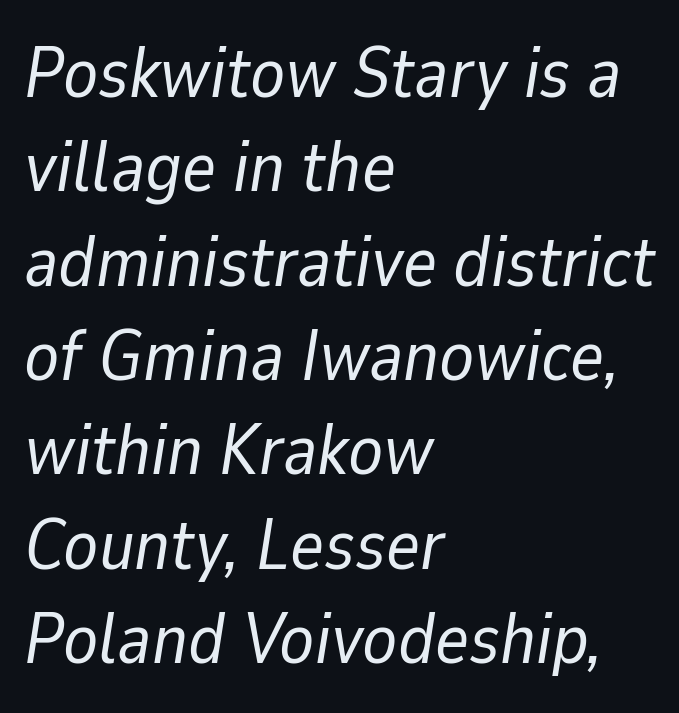
Q: Is the text bold? A: No.
Q: Is the text italic (slanted)? A: Yes, it leans right by about 9 degrees.
Q: Is the text underlined? A: No.
Q: How is the paragraph aligned? A: Left-aligned.
Q: Is the spacing between letters normal or unusually wide? A: Normal.
Q: Is the spacing between lines tight, normal or loose? A: Normal.
Q: Width (condensed, normal, or wide)? A: Normal.
Q: Stroke contrast? A: Low.
Q: x-height? A: Medium.
Q: Monospaced? A: No.
